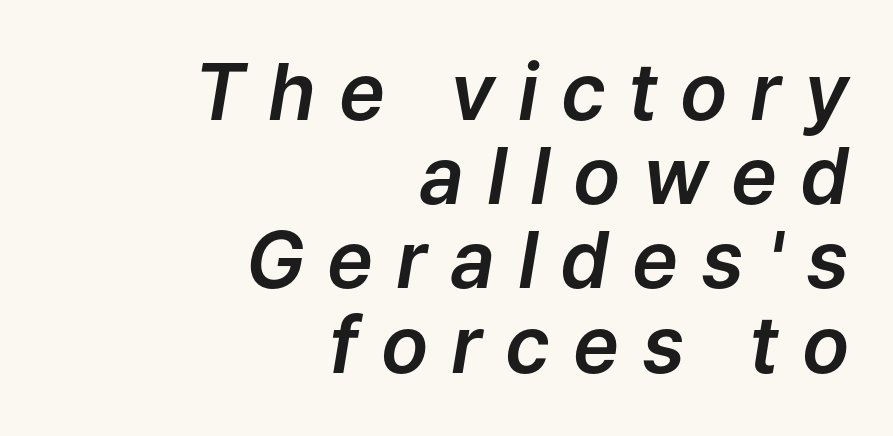
Here the designer chose a conventional face with non-uniform glyph widths. Here the glyphs are tracked loosely, breaking word shapes into spaced letters. Tall strokes in this sample are angled rather than plumb. A flush-right, rag-left setting is used for this passage.
